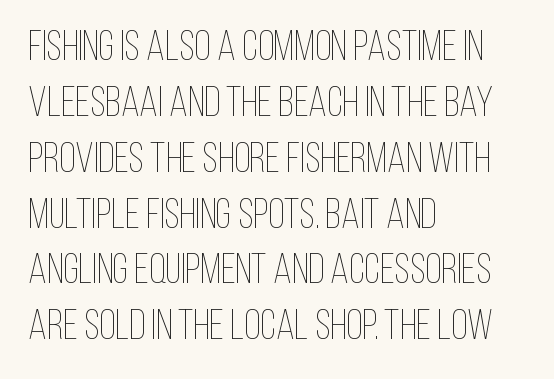
{"italic": "no", "bold": "no", "weight": "thin", "width": "condensed", "stroke_contrast": "low", "x_height": "large", "monospaced": "no", "underline": "no", "align": "left", "line_spacing": "normal", "line_spacing_ratio": 1.33, "letter_spacing": "normal", "letter_spacing_em": 0.0, "glyph_px": 42}
